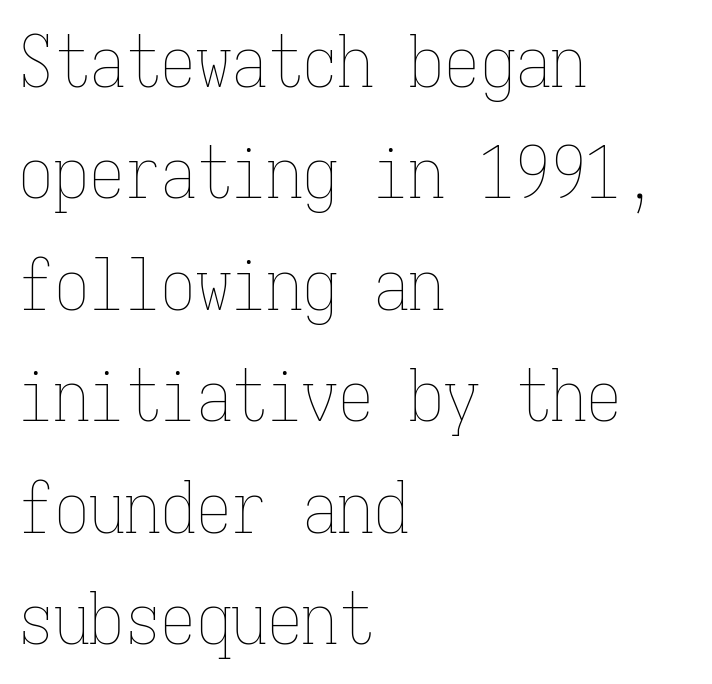
Q: Is the text bold? A: No.
Q: Is the text italic (slanted)? A: No, it is upright.
Q: Is the text underlined? A: No.
Q: How is the paragraph aligned? A: Left-aligned.
Q: Is the spacing between letters normal or unusually wide? A: Normal.
Q: Is the spacing between lines tight, normal or loose? A: Normal.
Q: Width (condensed, normal, or wide)? A: Condensed.
Q: Stroke contrast? A: Low.
Q: x-height? A: Medium.
Q: Monospaced? A: Yes.
